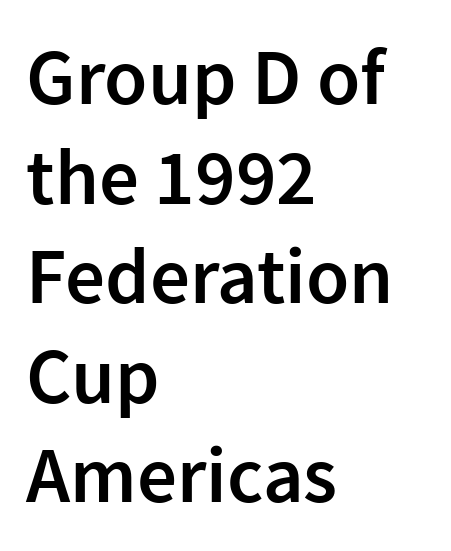
Q: Is the text bold? A: Semi-bold.
Q: Is the text italic (slanted)? A: No, it is upright.
Q: Is the typeface a serif or a sans-serif typeface? A: Sans-serif.
Q: Is the text underlined? A: No.
Q: How is the paragraph aligned? A: Left-aligned.
Q: Is the spacing between letters normal or unusually wide? A: Normal.
Q: Is the spacing between lines tight, normal or loose? A: Normal.
Q: Width (condensed, normal, or wide)? A: Normal.
Q: Stroke contrast? A: Low.
Q: x-height? A: Medium.
Q: Monospaced? A: No.
